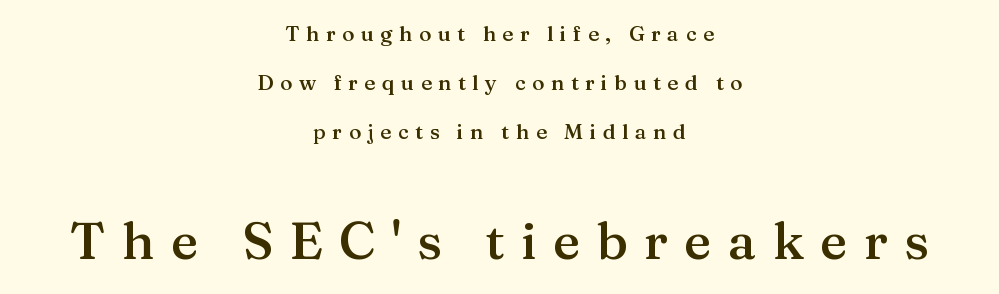
The image shows 52 px semibold serif type, upright; set centered, loose line spacing (2.33x), unusually wide letter spacing (+0.31 em), not underlined; the second (bottom) block is 2.48x larger; medium stroke contrast and a medium x-height.
